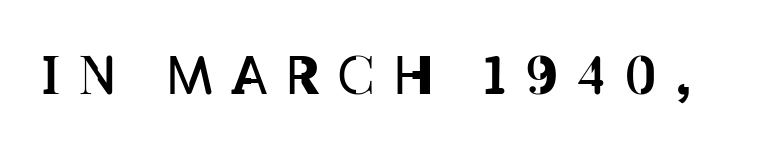
{"italic": "no", "bold": "no", "weight": "regular", "width": "condensed", "stroke_contrast": "low", "x_height": "large", "monospaced": "no", "underline": "no", "letter_spacing": "wide", "letter_spacing_em": 0.35, "glyph_px": 53}
